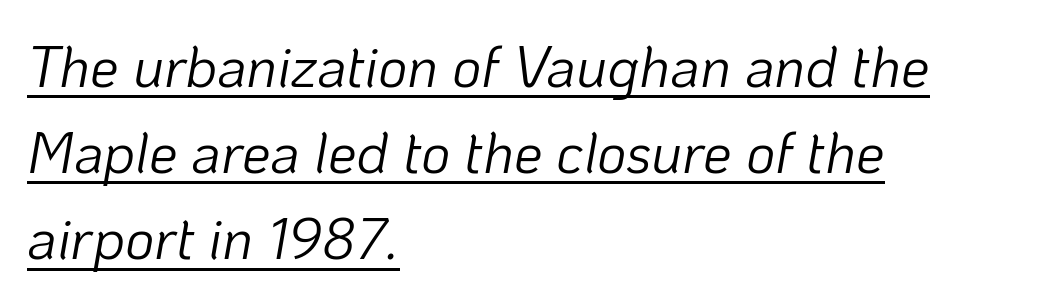
{"italic": "yes", "lean": "right", "slant_degrees": 10, "bold": "no", "weight": "light", "width": "normal", "stroke_contrast": "low", "x_height": "medium", "monospaced": "no", "underline": "yes", "align": "left", "line_spacing": "normal", "line_spacing_ratio": 1.51, "letter_spacing": "normal", "letter_spacing_em": 0.0, "glyph_px": 57}
